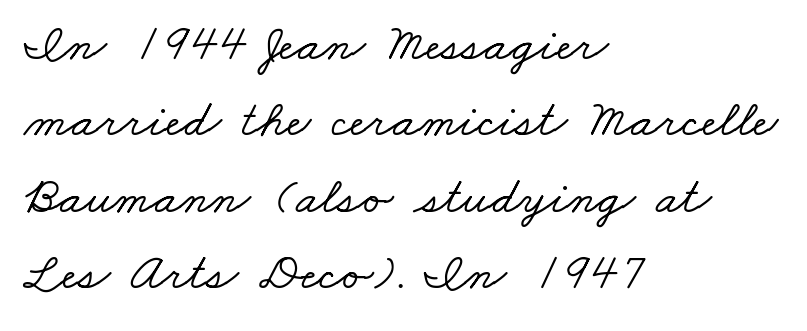
Has an underline been added? It has not. Students, note that the glyphs here touch the page at normal intervals. The lines are quadded left. Here the designer chose a conventional face with non-uniform glyph widths. The rendering uses a moderate line-height, typical for paragraphs. Old-style or modern, the face here clearly has serifs.
